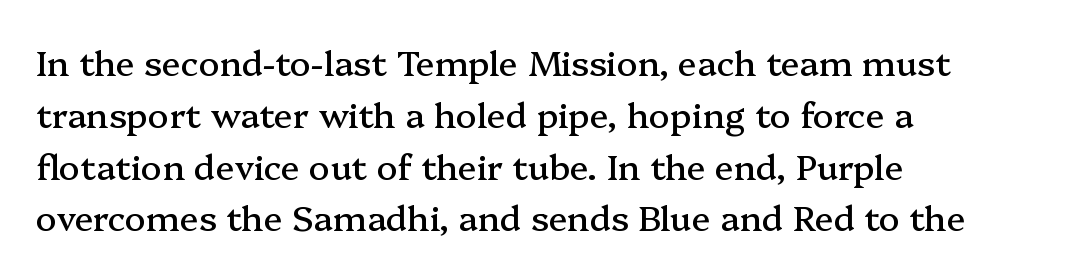
The image shows 35 px serif type, upright; set left-aligned, normal line spacing (1.48x), normal letter spacing, not underlined; medium stroke contrast and a medium x-height.
